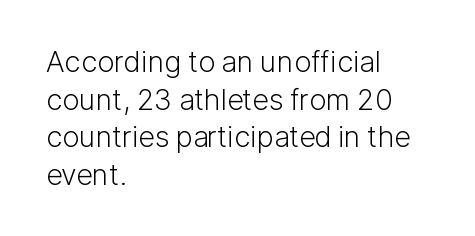
Q: Is the text bold? A: No.
Q: Is the text italic (slanted)? A: No, it is upright.
Q: Is the typeface a serif or a sans-serif typeface? A: Sans-serif.
Q: Is the text underlined? A: No.
Q: How is the paragraph aligned? A: Left-aligned.
Q: Is the spacing between letters normal or unusually wide? A: Normal.
Q: Is the spacing between lines tight, normal or loose? A: Normal.
Q: Width (condensed, normal, or wide)? A: Normal.
Q: Stroke contrast? A: Low.
Q: x-height? A: Medium.
Q: Monospaced? A: No.
